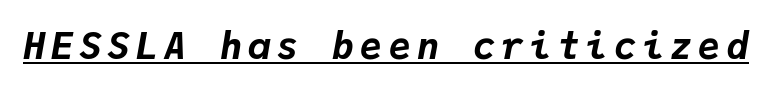
Does the lettering tilt? It does — this is italic. Strokes here are thick enough to call this a true bold. This sample carries an underscore along the baseline area. A typesetter would call this monospace, since all characters share one set width.
